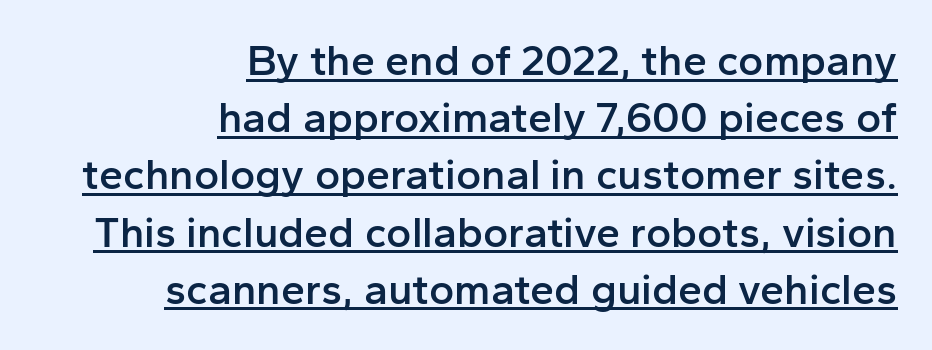
The image shows 43 px semibold sans-serif type, upright; set right-aligned, normal line spacing (1.33x), normal letter spacing, underlined; low stroke contrast and a medium x-height.
